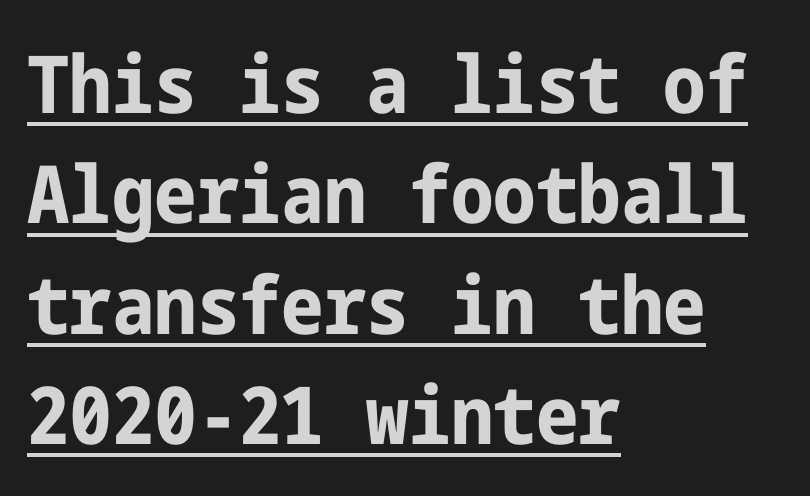
Q: Is the text bold? A: Yes.
Q: Is the text italic (slanted)? A: No, it is upright.
Q: Is the typeface a serif or a sans-serif typeface? A: Sans-serif.
Q: Is the text underlined? A: Yes.
Q: How is the paragraph aligned? A: Left-aligned.
Q: Is the spacing between letters normal or unusually wide? A: Normal.
Q: Is the spacing between lines tight, normal or loose? A: Normal.
Q: Width (condensed, normal, or wide)? A: Condensed.
Q: Stroke contrast? A: Low.
Q: x-height? A: Medium.
